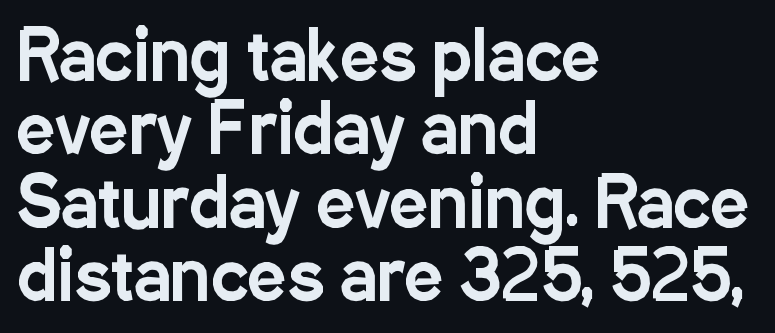
Q: Is the text italic (slanted)? A: No, it is upright.
Q: Is the typeface a serif or a sans-serif typeface? A: Sans-serif.
Q: Is the text underlined? A: No.
Q: How is the paragraph aligned? A: Left-aligned.
Q: Is the spacing between letters normal or unusually wide? A: Normal.
Q: Is the spacing between lines tight, normal or loose? A: Tight.
Q: Width (condensed, normal, or wide)? A: Condensed.
Q: Stroke contrast? A: Low.
Q: x-height? A: Medium.
Q: Monospaced? A: No.
